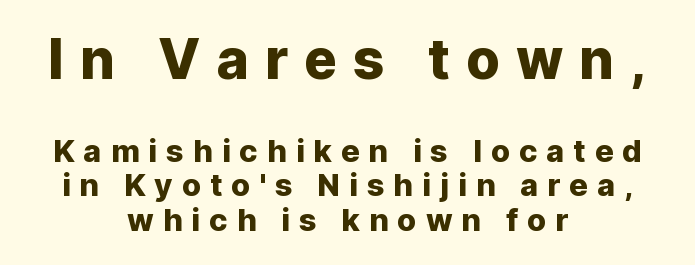
The baseline area is clear. Is this a fixed-width face? No — the glyphs have proportional, varying widths. Centered paragraph, ragged on both sides. Summary of vertical rhythm: compact, with narrow interline spacing. Letterform terminals end flat and unadorned throughout the passage.
